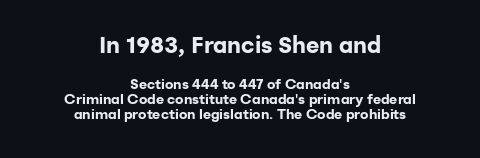
Q: Is the text bold? A: Yes.
Q: Is the text italic (slanted)? A: No, it is upright.
Q: Is the text underlined? A: No.
Q: How is the paragraph aligned? A: Centered.
Q: Is the spacing between letters normal or unusually wide? A: Normal.
Q: Is the spacing between lines tight, normal or loose? A: Tight.
Q: Which block of text is set in a larger size, the first (top) or the second (bottom)? A: The first (top) one.
